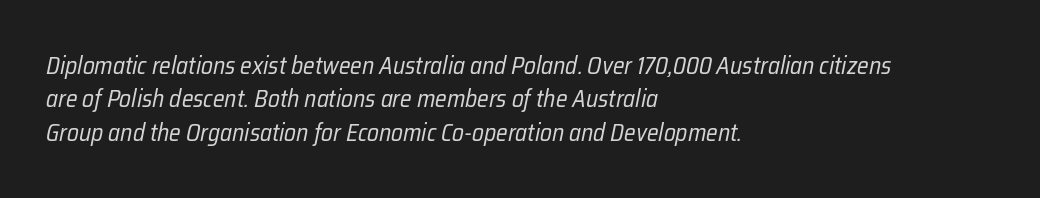
Q: Is the text bold? A: No.
Q: Is the text italic (slanted)? A: Yes, it leans right by about 12 degrees.
Q: Is the text underlined? A: No.
Q: How is the paragraph aligned? A: Left-aligned.
Q: Is the spacing between letters normal or unusually wide? A: Normal.
Q: Is the spacing between lines tight, normal or loose? A: Normal.
